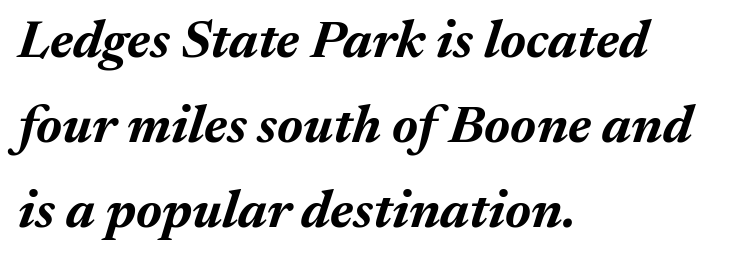
Do the characters align in a grid? No, the font is proportional. The letterforms sit shoulder to shoulder at normal distance. A classic flush-left, rag-right setting is used for this passage. Every character sits at an angle, as italics do. Decoration check: the copy has no underline. Is there much room between lines? A standard amount, neither cramped nor airy.
